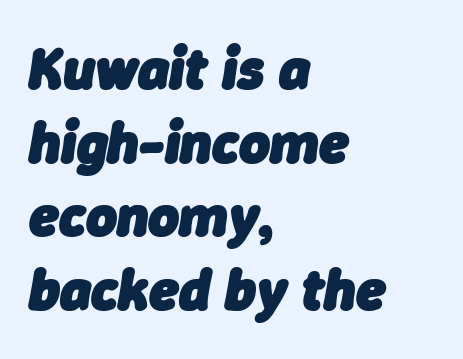
The image shows 59 px heavy type, italic (leaning right); set left-aligned, normal line spacing (1.25x), normal letter spacing, not underlined; low stroke contrast and a medium x-height.
